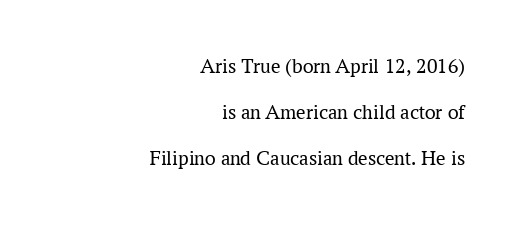
Q: Is the text bold? A: No.
Q: Is the text italic (slanted)? A: No, it is upright.
Q: Is the text underlined? A: No.
Q: How is the paragraph aligned? A: Right-aligned.
Q: Is the spacing between letters normal or unusually wide? A: Normal.
Q: Is the spacing between lines tight, normal or loose? A: Loose.
